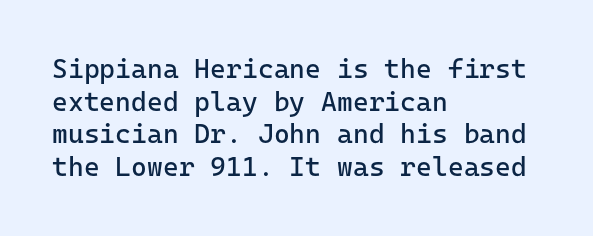
Q: Is the text bold? A: No.
Q: Is the text italic (slanted)? A: No, it is upright.
Q: Is the text underlined? A: No.
Q: How is the paragraph aligned? A: Left-aligned.
Q: Is the spacing between letters normal or unusually wide? A: Normal.
